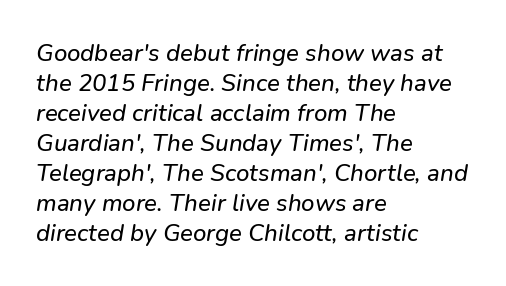
The image shows 24 px text type; set left-aligned, normal line spacing (1.25x), normal letter spacing, not underlined.
